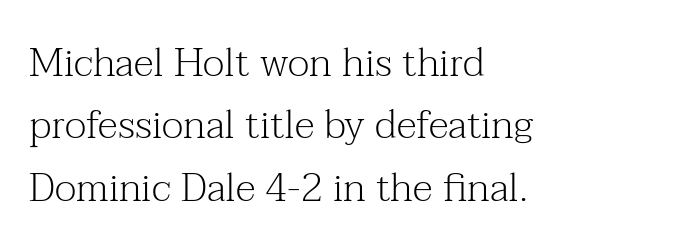
{"serif": "yes", "italic": "no", "bold": "no", "weight": "light", "width": "normal", "stroke_contrast": "medium", "x_height": "medium", "monospaced": "no", "underline": "no", "align": "left", "line_spacing": "normal", "line_spacing_ratio": 1.56, "letter_spacing": "normal", "letter_spacing_em": 0.0, "glyph_px": 40}
